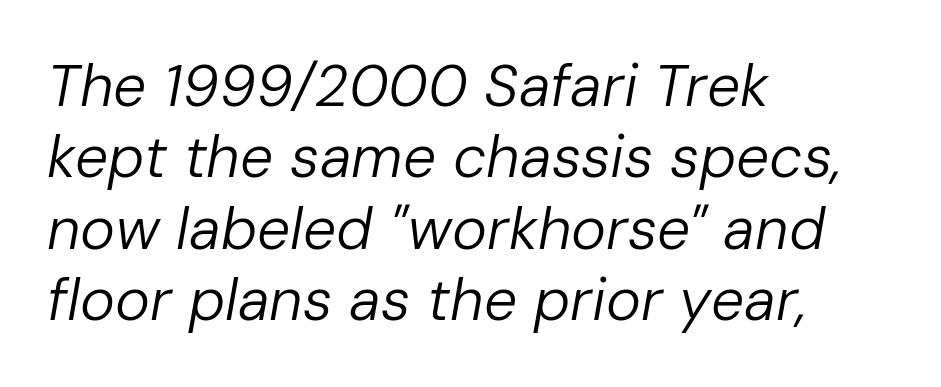
Nothing heavy about these letters — not bold at all. Short and long lines alike share a common starting point at left. The horizontal fit of the characters is conventional and even. Style check: oblique. Only glyphs here, with clear space below each row.
